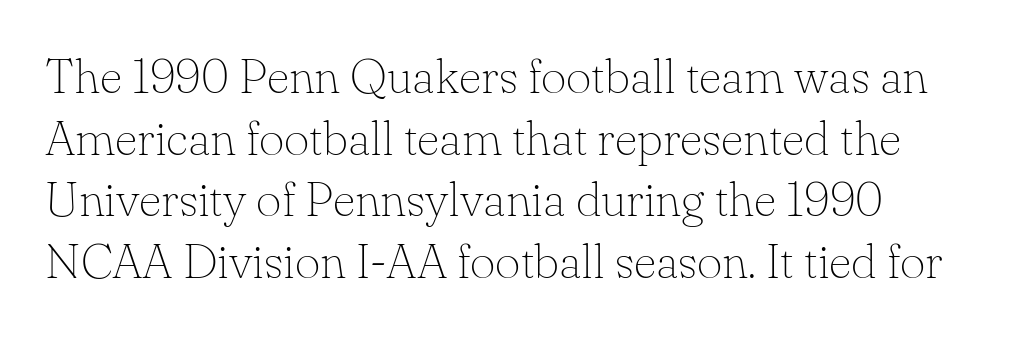
{"serif": "yes", "italic": "no", "bold": "no", "weight": "thin", "width": "normal", "stroke_contrast": "low", "x_height": "small", "monospaced": "no", "underline": "no", "line_spacing": "normal", "line_spacing_ratio": 1.26, "letter_spacing": "normal", "letter_spacing_em": 0.0, "glyph_px": 49}
